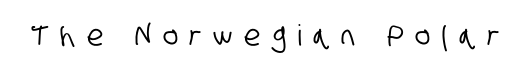
Q: Is the typeface a serif or a sans-serif typeface? A: Sans-serif.
Q: Is the text underlined? A: No.
Q: Is the spacing between letters normal or unusually wide? A: Unusually wide.
Q: Width (condensed, normal, or wide)? A: Condensed.
Q: Stroke contrast? A: Low.
Q: x-height? A: Large.
Q: Monospaced? A: No.
